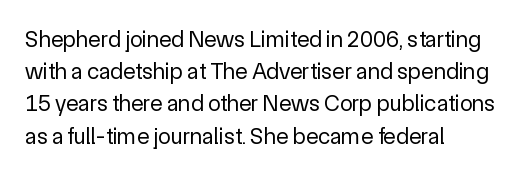
Regarding leading, the lines here are spaced in the standard way. The setting favours the left margin, as ordinary paragraphs usually do. The typeface has the unassuming heft of standard copy or less. The tracking reads as untouched default to a designer's eye. Type without underlining. Vertical strokes here are truly vertical.
